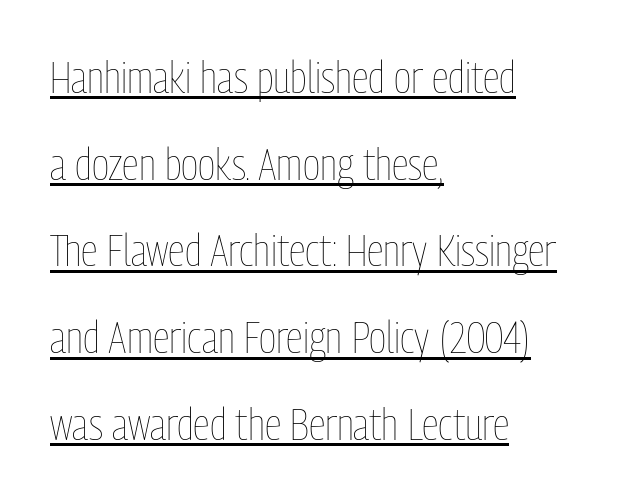
{"italic": "no", "bold": "no", "weight": "thin", "width": "condensed", "stroke_contrast": "low", "x_height": "medium", "monospaced": "no", "underline": "yes", "align": "left", "line_spacing": "loose", "line_spacing_ratio": 1.97, "letter_spacing": "normal", "letter_spacing_em": 0.0, "glyph_px": 44}
